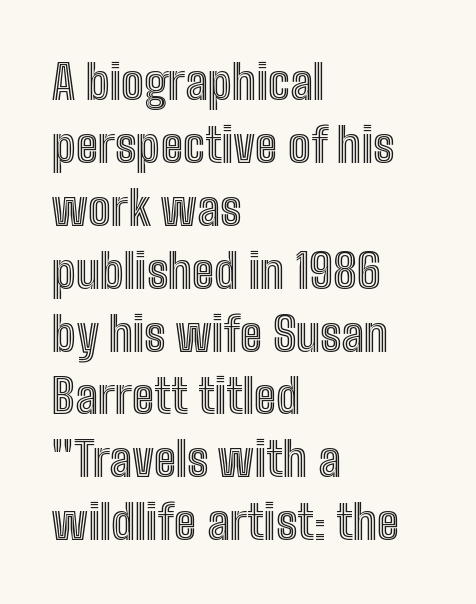
The image shows 48 px condensed type, upright; set left-aligned, normal line spacing (1.31x), normal letter spacing, not underlined; a medium x-height.
